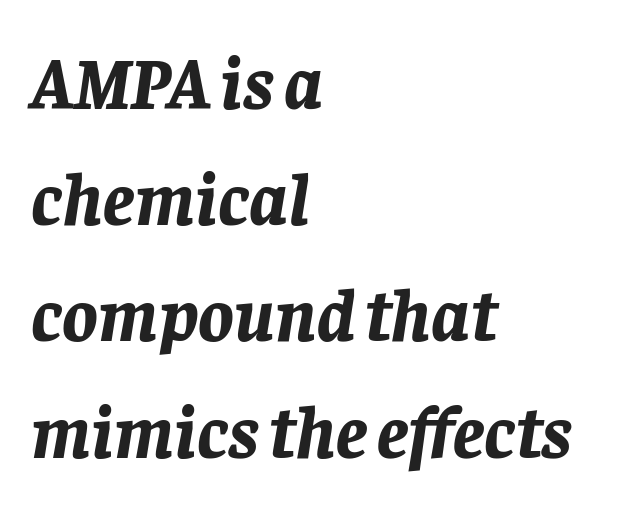
{"italic": "yes", "lean": "right", "slant_degrees": 8, "bold": "yes", "weight": "bold", "width": "normal", "stroke_contrast": "low", "x_height": "large", "monospaced": "no", "underline": "no", "align": "left", "line_spacing": "normal", "line_spacing_ratio": 1.57, "letter_spacing": "normal", "letter_spacing_em": 0.0, "glyph_px": 74}
